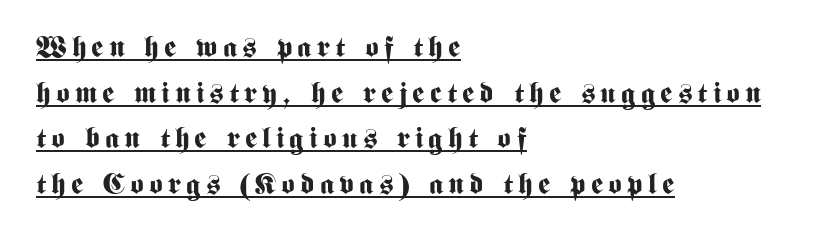
Is this a sans? Yes — the strokes have no serifs. Every letter is thick-stroked: bold, no question. The designer left line spacing at the default. You could not count columns in this text — the font is proportionally spaced. One-word summary of the alignment: left. Style check: upright.
